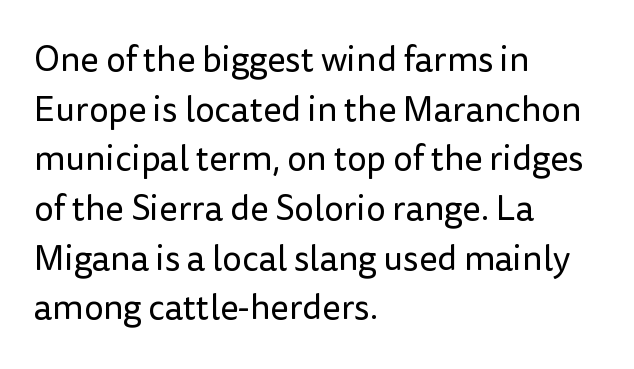
Q: Is the text bold? A: No.
Q: Is the text italic (slanted)? A: No, it is upright.
Q: Is the typeface a serif or a sans-serif typeface? A: Sans-serif.
Q: Is the text underlined? A: No.
Q: How is the paragraph aligned? A: Left-aligned.
Q: Is the spacing between letters normal or unusually wide? A: Normal.
Q: Is the spacing between lines tight, normal or loose? A: Normal.
Q: Width (condensed, normal, or wide)? A: Normal.
Q: Stroke contrast? A: Low.
Q: x-height? A: Medium.
Q: Monospaced? A: No.
